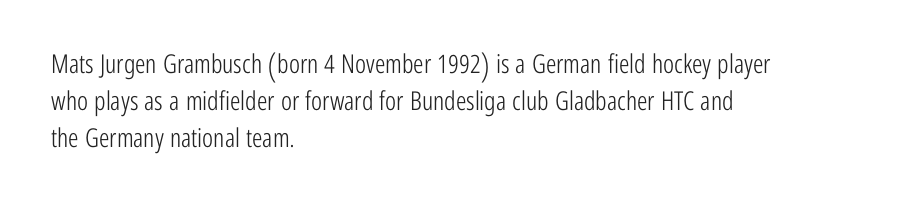
{"italic": "no", "bold": "no", "underline": "no", "align": "left", "line_spacing": "normal", "line_spacing_ratio": 1.42, "letter_spacing": "normal", "letter_spacing_em": 0.0, "glyph_px": 26}
